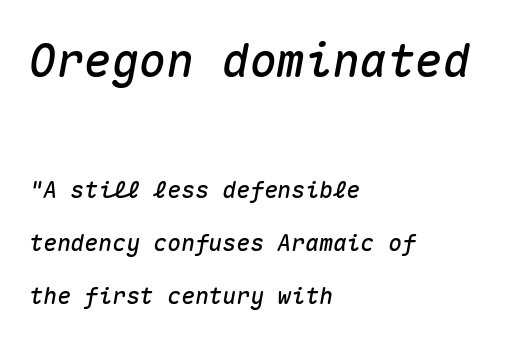
The image shows 46 px text type, italic (leaning right), monospaced; set left-aligned, loose line spacing (2.32x), normal letter spacing, not underlined; the first (top) block is 2.0x larger; medium stroke contrast and a medium x-height.
